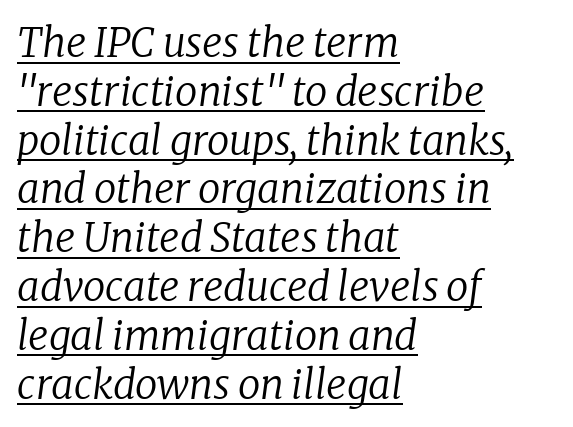
The image shows 40 px regular-weight serif type, italic (leaning right); set left-aligned, line spacing 1.22x, normal letter spacing, underlined; low stroke contrast and a medium x-height.
